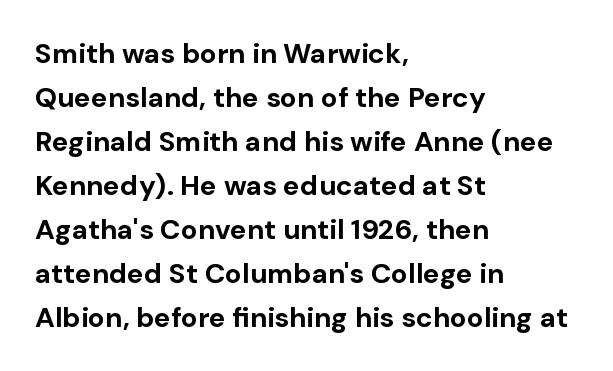
A sans-serif font was chosen for this passage. Observe the ordinary spacing: letters are neighbours, not strangers. Designer's note — italics off, roman on. Caption: multi-line text, flush left, ragged right. You'd pick this weight for a headline — it's a proper bold.
